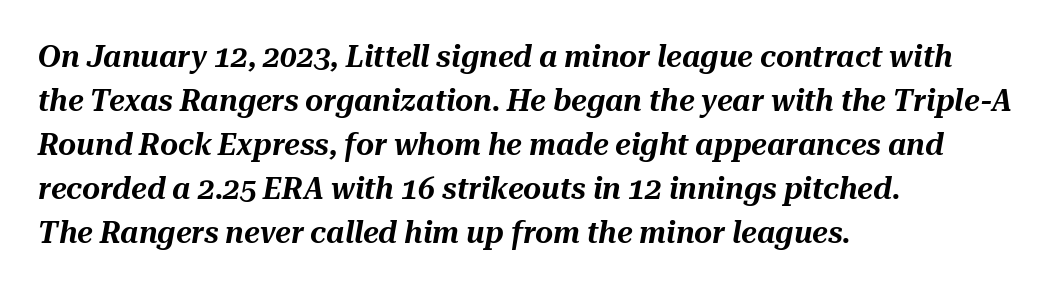
Q: Is the text italic (slanted)? A: Yes, it leans right by about 10 degrees.
Q: Is the text underlined? A: No.
Q: How is the paragraph aligned? A: Left-aligned.
Q: Is the spacing between letters normal or unusually wide? A: Normal.
Q: Is the spacing between lines tight, normal or loose? A: Normal.
Q: Width (condensed, normal, or wide)? A: Normal.
Q: Stroke contrast? A: Medium.
Q: x-height? A: Medium.
Q: Monospaced? A: No.
